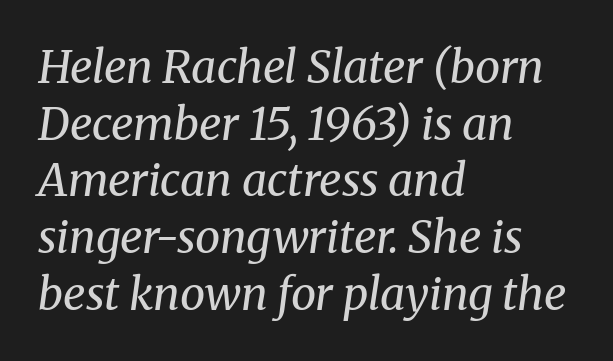
The image shows 45 px regular-weight serif type, italic (leaning right); set left-aligned, normal line spacing (1.26x), normal letter spacing, not underlined; medium stroke contrast and a medium x-height.
